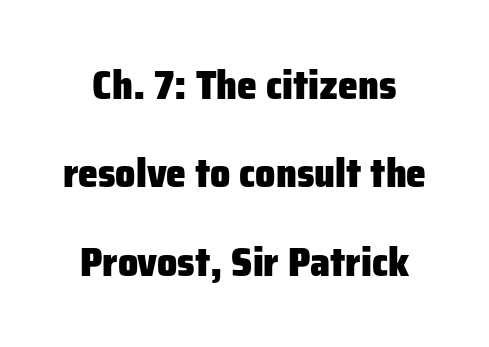
You could call the tracking neutral — neither tight nor loose. The line-height multiplier appears high, well above default. The letters are bold, with thick, heavy strokes. This is the regular roman posture of the typeface.
